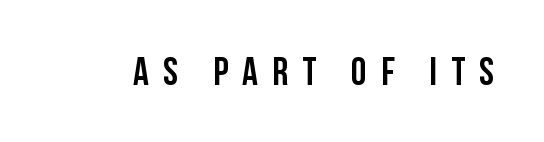
The specimen omits any rule beneath the text block's lines. The glyphs in this specimen are sans serif. The letters stand upright; this is a roman face. Glyph-to-glyph distance is far greater than everyday printed text.
